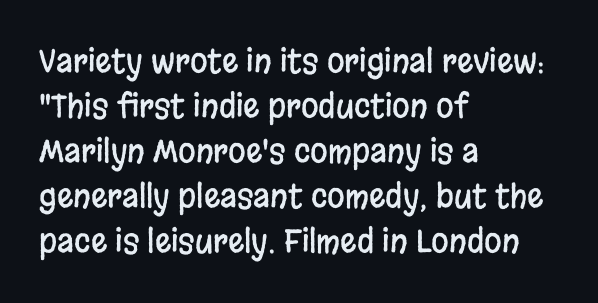
{"serif": "no", "italic": "no", "width": "condensed", "stroke_contrast": "low", "x_height": "large", "monospaced": "no", "underline": "no", "align": "left", "line_spacing": "normal", "line_spacing_ratio": 1.41, "letter_spacing": "normal", "letter_spacing_em": 0.0, "glyph_px": 32}
